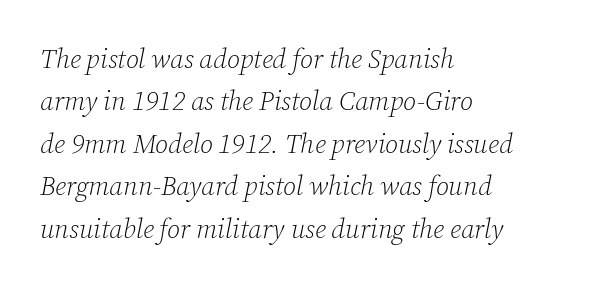
The image shows 27 px text type, italic (leaning right); set left-aligned, normal line spacing (1.57x), normal letter spacing, not underlined.
